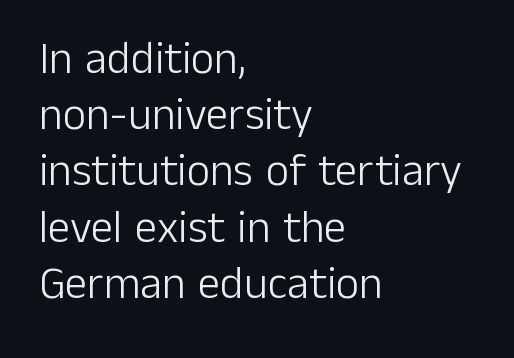
{"serif": "no", "italic": "no", "bold": "no", "weight": "light", "width": "normal", "stroke_contrast": "low", "x_height": "medium", "monospaced": "no", "underline": "no", "align": "left", "line_spacing": "normal", "line_spacing_ratio": 1.25, "letter_spacing": "normal", "letter_spacing_em": 0.0, "glyph_px": 45}
